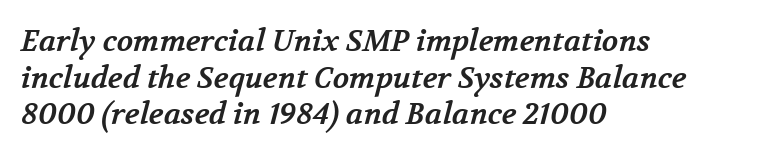
{"serif": "yes", "bold": "yes", "weight": "bold", "width": "normal", "stroke_contrast": "medium", "x_height": "medium", "monospaced": "no", "underline": "no", "align": "left", "line_spacing_ratio": 1.22, "letter_spacing": "normal", "letter_spacing_em": 0.0, "glyph_px": 30}
